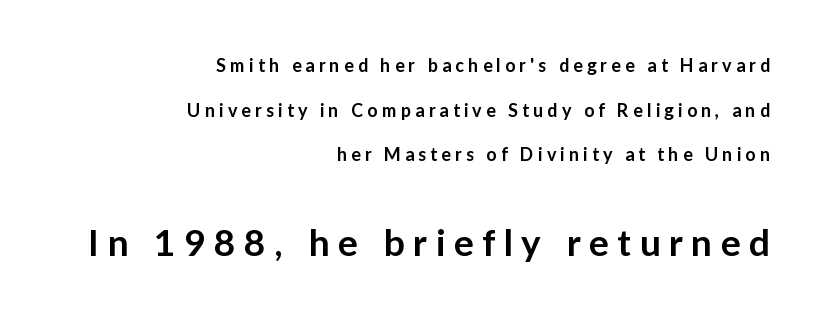
Q: Is the text bold? A: Semi-bold.
Q: Is the text italic (slanted)? A: No, it is upright.
Q: Is the typeface a serif or a sans-serif typeface? A: Sans-serif.
Q: Is the text underlined? A: No.
Q: How is the paragraph aligned? A: Right-aligned.
Q: Is the spacing between letters normal or unusually wide? A: Unusually wide.
Q: Is the spacing between lines tight, normal or loose? A: Loose.
Q: Which block of text is set in a larger size, the first (top) or the second (bottom)? A: The second (bottom) one.
Q: Width (condensed, normal, or wide)? A: Normal.
Q: Stroke contrast? A: Low.
Q: x-height? A: Medium.
Q: Monospaced? A: No.
